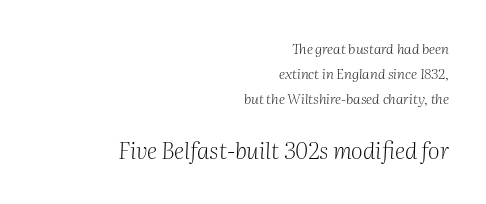
Q: Is the text bold? A: No.
Q: Is the text italic (slanted)? A: Yes, it leans right by about 2 degrees.
Q: Is the text underlined? A: No.
Q: How is the paragraph aligned? A: Right-aligned.
Q: Is the spacing between letters normal or unusually wide? A: Normal.
Q: Which block of text is set in a larger size, the first (top) or the second (bottom)? A: The second (bottom) one.
